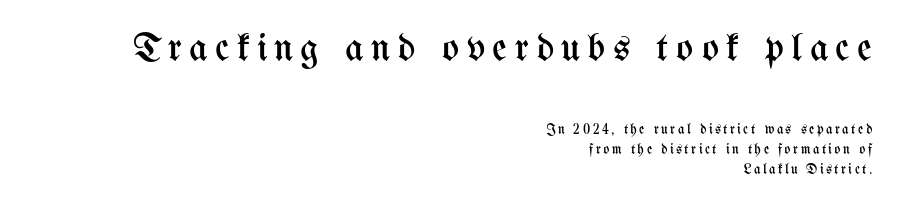
{"italic": "no", "bold": "no", "weight": "regular", "width": "condensed", "stroke_contrast": "medium", "x_height": "medium", "monospaced": "no", "underline": "no", "align": "right", "line_spacing": "normal", "line_spacing_ratio": 1.44, "larger_block": "first", "size_ratio": 2.86, "glyph_px": 40}
